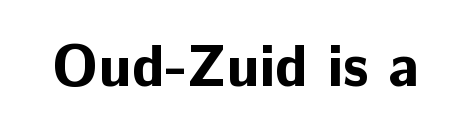
{"serif": "no", "italic": "no", "bold": "yes", "weight": "bold", "width": "normal", "stroke_contrast": "low", "x_height": "medium", "monospaced": "no", "underline": "no", "letter_spacing": "normal", "letter_spacing_em": 0.0, "glyph_px": 59}
